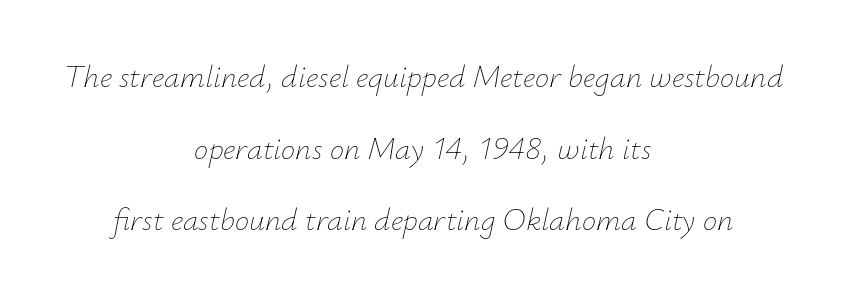
{"italic": "yes", "lean": "right", "slant_degrees": 12, "bold": "no", "weight": "thin", "width": "normal", "stroke_contrast": "low", "x_height": "small", "monospaced": "no", "underline": "no", "align": "center", "line_spacing": "loose", "line_spacing_ratio": 2.24, "letter_spacing": "normal", "letter_spacing_em": 0.0, "glyph_px": 32}
